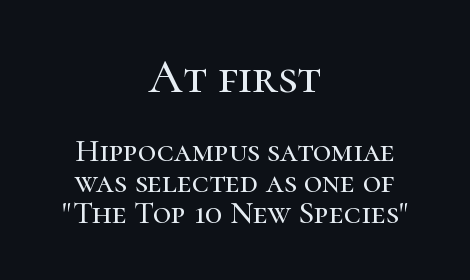
{"serif": "yes", "italic": "no", "width": "normal", "stroke_contrast": "high", "x_height": "medium", "monospaced": "no", "underline": "no", "align": "center", "line_spacing": "tight", "line_spacing_ratio": 0.96, "letter_spacing": "normal", "letter_spacing_em": 0.0, "larger_block": "first", "size_ratio": 1.5, "glyph_px": 48}
